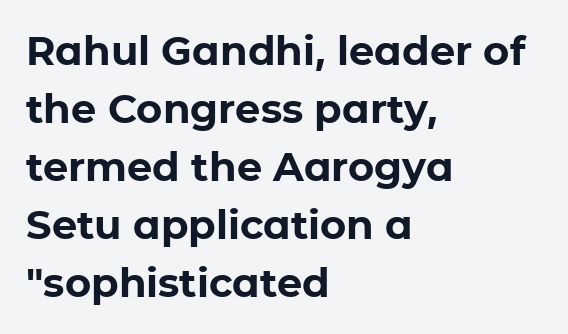
Q: Is the text bold? A: Yes.
Q: Is the text italic (slanted)? A: No, it is upright.
Q: Is the typeface a serif or a sans-serif typeface? A: Sans-serif.
Q: Is the text underlined? A: No.
Q: How is the paragraph aligned? A: Left-aligned.
Q: Is the spacing between letters normal or unusually wide? A: Normal.
Q: Is the spacing between lines tight, normal or loose? A: Normal.
Q: Width (condensed, normal, or wide)? A: Normal.
Q: Stroke contrast? A: Low.
Q: x-height? A: Medium.
Q: Monospaced? A: No.
